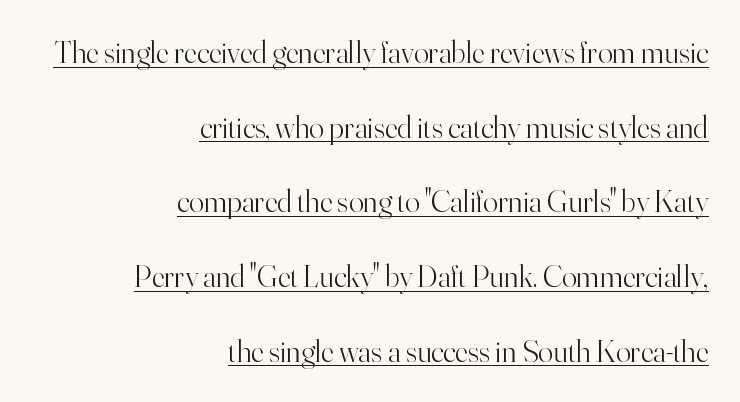
Q: Is the text bold? A: No.
Q: Is the text italic (slanted)? A: No, it is upright.
Q: Is the typeface a serif or a sans-serif typeface? A: Serif.
Q: Is the text underlined? A: Yes.
Q: How is the paragraph aligned? A: Right-aligned.
Q: Is the spacing between letters normal or unusually wide? A: Normal.
Q: Is the spacing between lines tight, normal or loose? A: Loose.
Q: Width (condensed, normal, or wide)? A: Normal.
Q: Stroke contrast? A: High.
Q: x-height? A: Small.
Q: Monospaced? A: No.
